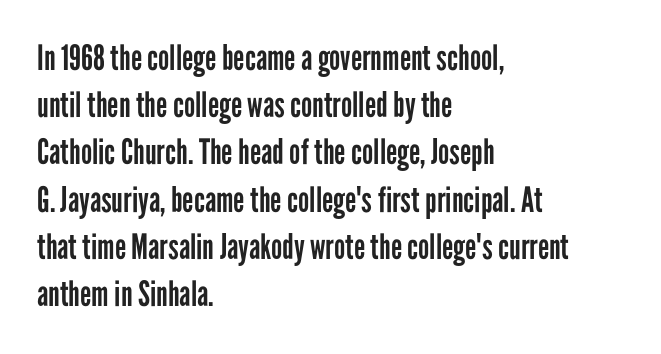
Q: Is the text bold? A: No.
Q: Is the text italic (slanted)? A: No, it is upright.
Q: Is the typeface a serif or a sans-serif typeface? A: Sans-serif.
Q: Is the text underlined? A: No.
Q: How is the paragraph aligned? A: Left-aligned.
Q: Is the spacing between letters normal or unusually wide? A: Normal.
Q: Is the spacing between lines tight, normal or loose? A: Normal.
Q: Width (condensed, normal, or wide)? A: Condensed.
Q: Stroke contrast? A: Low.
Q: x-height? A: Medium.
Q: Monospaced? A: No.
